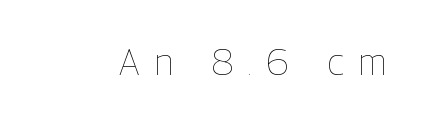
The image shows 37 px thin, condensed type, upright; set unusually wide letter spacing (+0.39 em), not underlined; low stroke contrast and a medium x-height.
